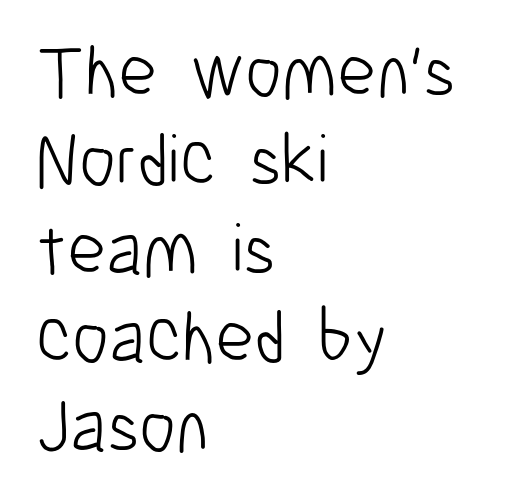
Q: Is the text bold? A: No.
Q: Is the text italic (slanted)? A: No, it is upright.
Q: Is the typeface a serif or a sans-serif typeface? A: Sans-serif.
Q: Is the text underlined? A: No.
Q: How is the paragraph aligned? A: Left-aligned.
Q: Is the spacing between letters normal or unusually wide? A: Normal.
Q: Width (condensed, normal, or wide)? A: Condensed.
Q: Stroke contrast? A: Low.
Q: x-height? A: Medium.
Q: Monospaced? A: No.
